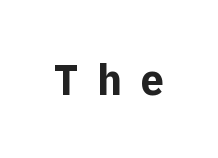
{"serif": "no", "italic": "no", "bold": "yes", "weight": "bold", "width": "normal", "x_height": "medium", "monospaced": "no", "underline": "no", "letter_spacing": "wide", "letter_spacing_em": 0.44, "glyph_px": 42}
